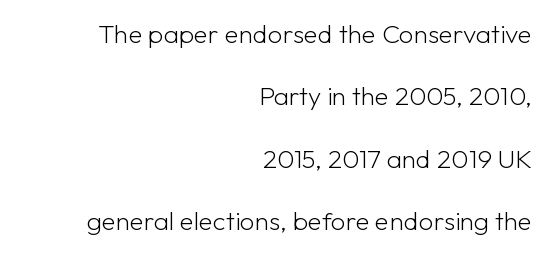
{"italic": "no", "bold": "no", "underline": "no", "align": "right", "line_spacing": "loose", "line_spacing_ratio": 2.4, "letter_spacing": "normal", "letter_spacing_em": 0.0, "glyph_px": 26}
